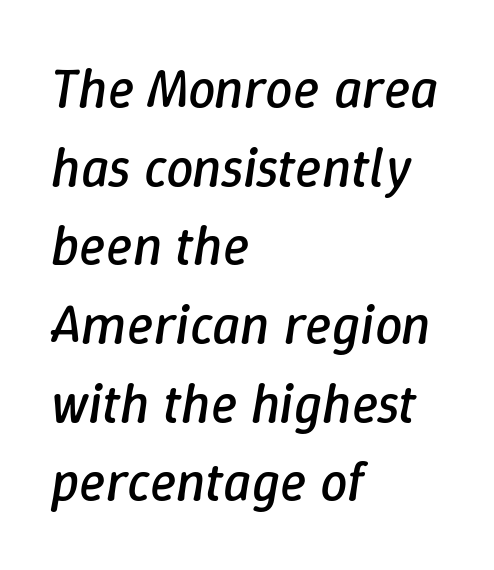
Characters follow at the spacing the type designer built in. Each row of text sits above clean, open space. Leading matches the norm, producing a regular column. The paragraph has a hard left edge and a soft right edge. Think standard paragraph weight, or any step lighter than that.
